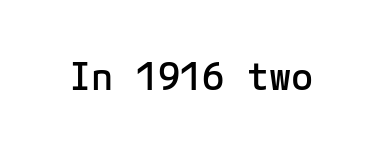
The image shows 37 px semibold sans-serif type, upright; set normal letter spacing, not underlined; low stroke contrast and a medium x-height.
